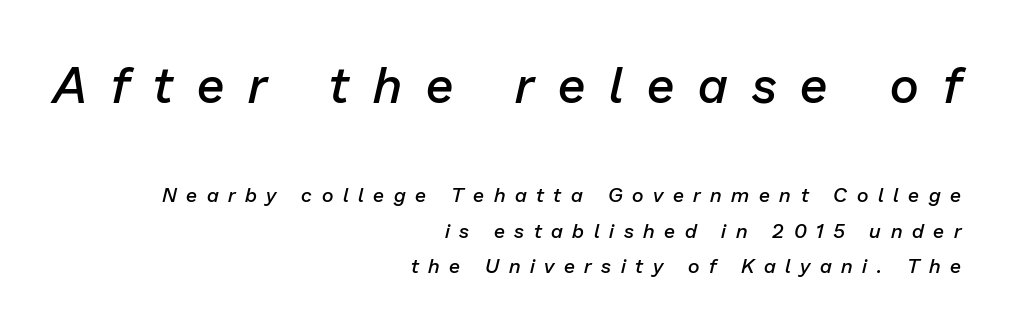
These lines have a slow, spaced-out rhythm from letter to letter. Character size in the leading block exceeds that of the trailing block. Italic: yes, the glyphs are oblique. The ragged edge is on the left, which tells us the setting is flush right.
